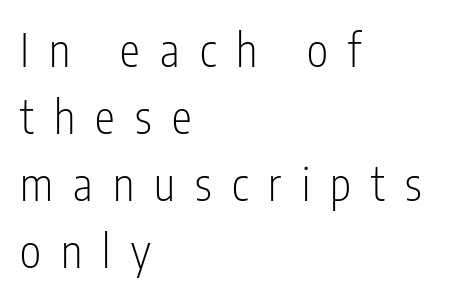
Q: Is the text bold? A: No.
Q: Is the text italic (slanted)? A: No, it is upright.
Q: Is the typeface a serif or a sans-serif typeface? A: Sans-serif.
Q: Is the text underlined? A: No.
Q: How is the paragraph aligned? A: Left-aligned.
Q: Is the spacing between letters normal or unusually wide? A: Unusually wide.
Q: Is the spacing between lines tight, normal or loose? A: Normal.
Q: Width (condensed, normal, or wide)? A: Condensed.
Q: Stroke contrast? A: Low.
Q: x-height? A: Medium.
Q: Monospaced? A: No.
